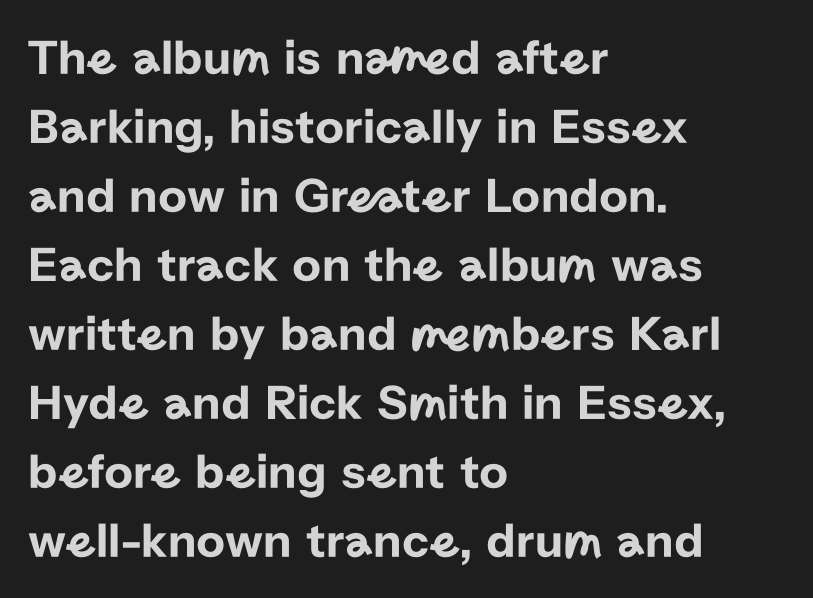
{"serif": "no", "italic": "no", "width": "normal", "stroke_contrast": "low", "x_height": "medium", "monospaced": "no", "underline": "no", "align": "left", "line_spacing": "normal", "line_spacing_ratio": 1.38, "letter_spacing": "normal", "letter_spacing_em": 0.0, "glyph_px": 50}
